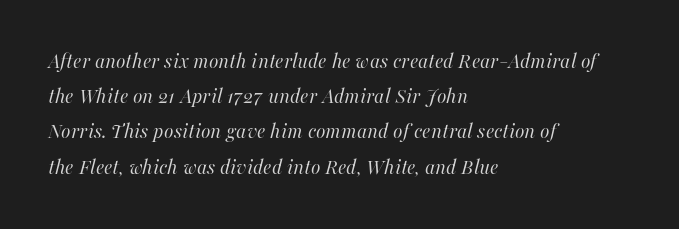
The image shows 22 px text type, italic (leaning right); set left-aligned, normal line spacing (1.6x), normal letter spacing, not underlined.
